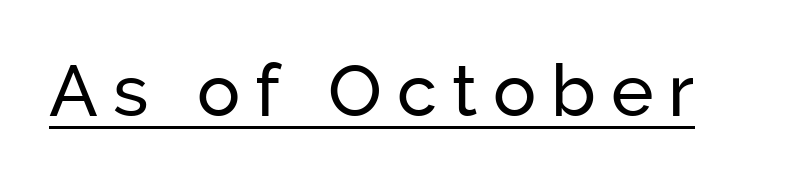
The image shows 72 px sans-serif type, upright; set unusually wide letter spacing (+0.21 em), underlined; low stroke contrast and a medium x-height.
